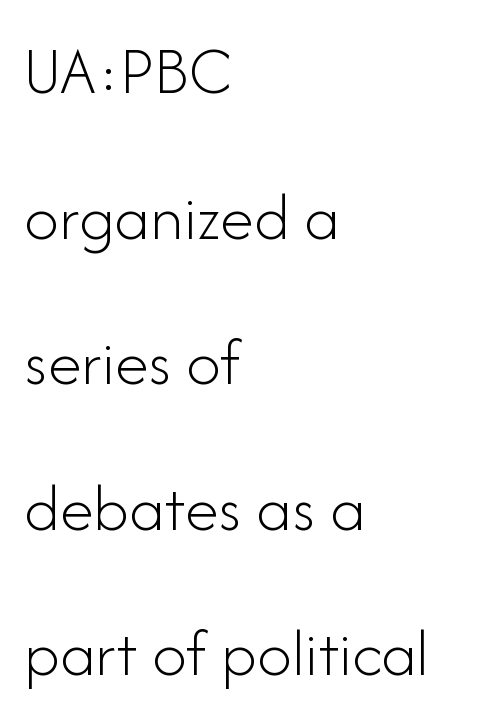
Q: Is the text bold? A: No.
Q: Is the text italic (slanted)? A: No, it is upright.
Q: Is the typeface a serif or a sans-serif typeface? A: Sans-serif.
Q: Is the text underlined? A: No.
Q: How is the paragraph aligned? A: Left-aligned.
Q: Is the spacing between letters normal or unusually wide? A: Normal.
Q: Is the spacing between lines tight, normal or loose? A: Loose.
Q: Width (condensed, normal, or wide)? A: Normal.
Q: Stroke contrast? A: Low.
Q: x-height? A: Small.
Q: Monospaced? A: No.
